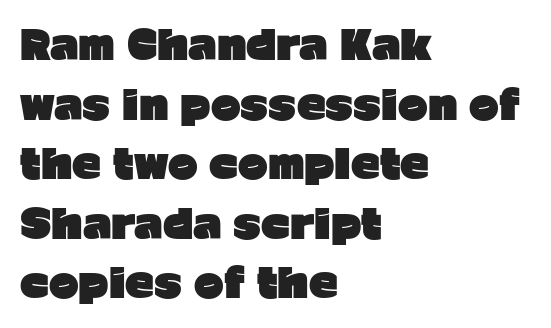
Q: Is the text bold? A: Yes.
Q: Is the text italic (slanted)? A: No, it is upright.
Q: Is the typeface a serif or a sans-serif typeface? A: Sans-serif.
Q: Is the text underlined? A: No.
Q: How is the paragraph aligned? A: Left-aligned.
Q: Is the spacing between letters normal or unusually wide? A: Normal.
Q: Is the spacing between lines tight, normal or loose? A: Normal.
Q: Width (condensed, normal, or wide)? A: Normal.
Q: Stroke contrast? A: Low.
Q: x-height? A: Medium.
Q: Monospaced? A: No.
